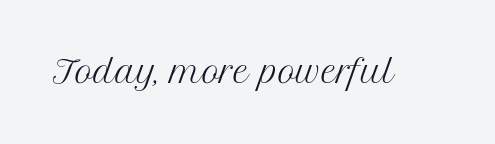
Q: Is the text bold? A: No.
Q: Is the text italic (slanted)? A: Yes.
Q: Is the text underlined? A: No.
Q: Is the spacing between letters normal or unusually wide? A: Normal.
Q: Width (condensed, normal, or wide)? A: Normal.
Q: Stroke contrast? A: Medium.
Q: x-height? A: Medium.
Q: Monospaced? A: No.
